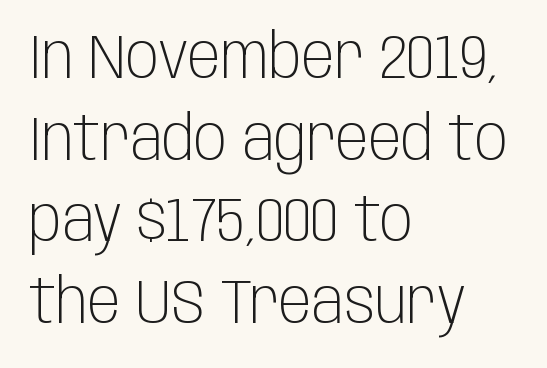
{"serif": "no", "italic": "no", "bold": "no", "weight": "light", "width": "condensed", "stroke_contrast": "low", "x_height": "large", "monospaced": "no", "underline": "no", "align": "left", "line_spacing": "normal", "line_spacing_ratio": 1.34, "letter_spacing": "normal", "letter_spacing_em": 0.0, "glyph_px": 61}
